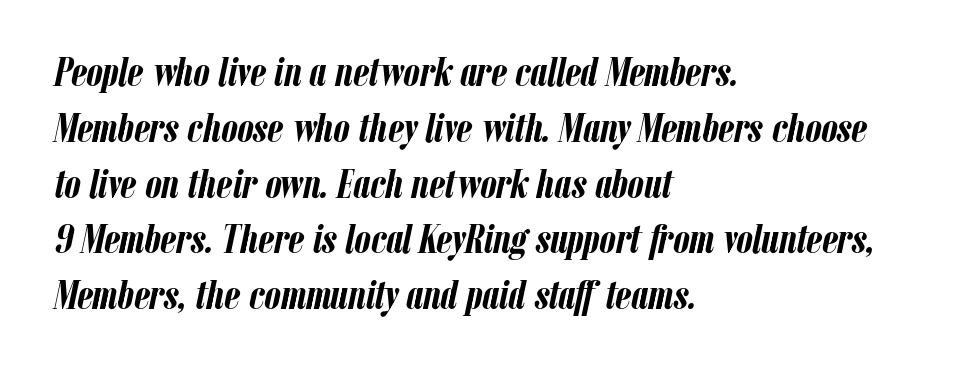
Q: Is the text bold? A: Yes.
Q: Is the text italic (slanted)? A: Yes, it leans right by about 12 degrees.
Q: Is the text underlined? A: No.
Q: How is the paragraph aligned? A: Left-aligned.
Q: Is the spacing between letters normal or unusually wide? A: Normal.
Q: Is the spacing between lines tight, normal or loose? A: Normal.
Q: Width (condensed, normal, or wide)? A: Condensed.
Q: Stroke contrast? A: Low.
Q: x-height? A: Medium.
Q: Monospaced? A: No.
